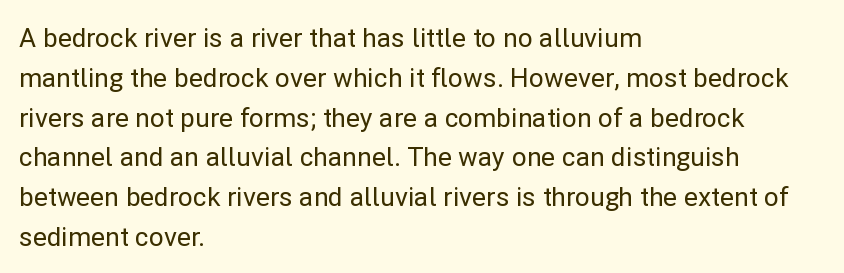
How would I describe the line gaps? Plain and ordinary. Does extra space separate the letters? No, they use regular spacing. These lines stack with their left ends in a neat column. Underlining? Definitely not there. Quick note: not italic, upright.
